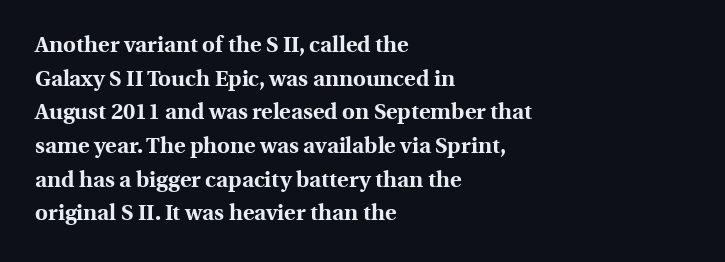
Q: Is the text bold? A: Yes.
Q: Is the text italic (slanted)? A: No, it is upright.
Q: Is the text underlined? A: No.
Q: How is the paragraph aligned? A: Left-aligned.
Q: Is the spacing between letters normal or unusually wide? A: Normal.
Q: Is the spacing between lines tight, normal or loose? A: Normal.
